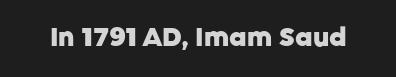
Q: Is the text bold? A: Yes.
Q: Is the text italic (slanted)? A: No, it is upright.
Q: Is the text underlined? A: No.
Q: Is the spacing between letters normal or unusually wide? A: Normal.
